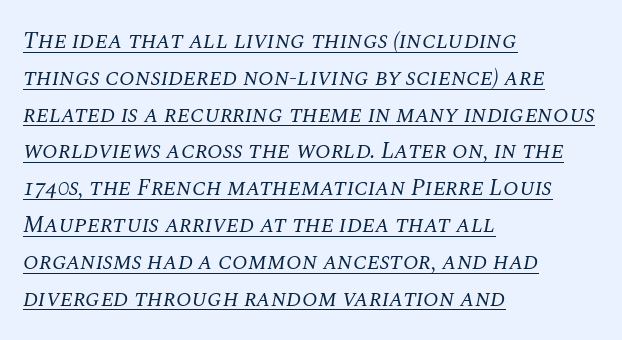
Q: Is the text bold? A: No.
Q: Is the text italic (slanted)? A: Yes, it leans right by about 10 degrees.
Q: Is the text underlined? A: Yes.
Q: How is the paragraph aligned? A: Left-aligned.
Q: Is the spacing between letters normal or unusually wide? A: Normal.
Q: Is the spacing between lines tight, normal or loose? A: Normal.
